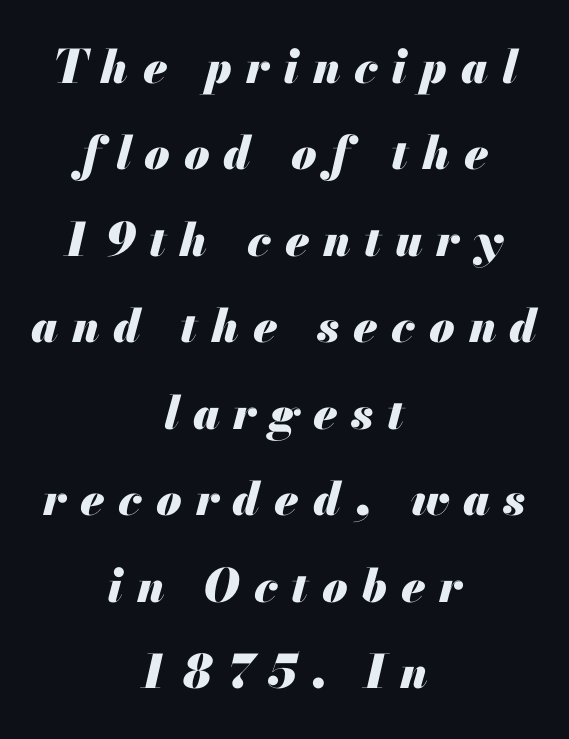
Q: Is the text bold? A: Yes.
Q: Is the text italic (slanted)? A: Yes, it leans right by about 13 degrees.
Q: Is the text underlined? A: No.
Q: How is the paragraph aligned? A: Centered.
Q: Is the spacing between letters normal or unusually wide? A: Unusually wide.
Q: Width (condensed, normal, or wide)? A: Normal.
Q: Stroke contrast? A: Medium.
Q: x-height? A: Small.
Q: Monospaced? A: No.
